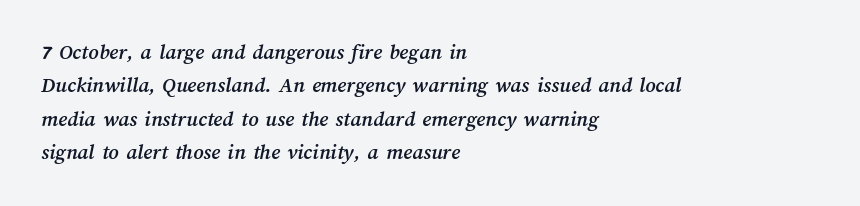
Q: Is the text underlined? A: No.
Q: How is the paragraph aligned? A: Left-aligned.
Q: Is the spacing between letters normal or unusually wide? A: Normal.
Q: Is the spacing between lines tight, normal or loose? A: Normal.
